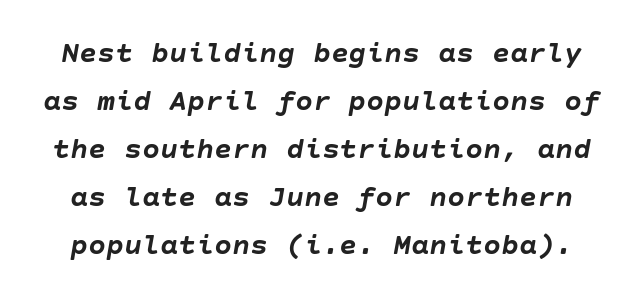
The font's italic variant was chosen for this text. The strip under each line holds only bare page. The passage shown is emphatically bold. Students, note that the glyphs here touch the page at normal intervals. Interline gaps are of average width in this sample.
